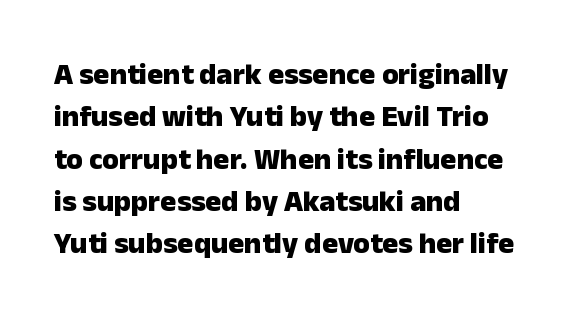
Q: Is the text bold? A: Yes.
Q: Is the text italic (slanted)? A: No, it is upright.
Q: Is the typeface a serif or a sans-serif typeface? A: Sans-serif.
Q: Is the text underlined? A: No.
Q: How is the paragraph aligned? A: Left-aligned.
Q: Is the spacing between letters normal or unusually wide? A: Normal.
Q: Is the spacing between lines tight, normal or loose? A: Normal.
Q: Width (condensed, normal, or wide)? A: Normal.
Q: Stroke contrast? A: Low.
Q: x-height? A: Medium.
Q: Monospaced? A: No.
